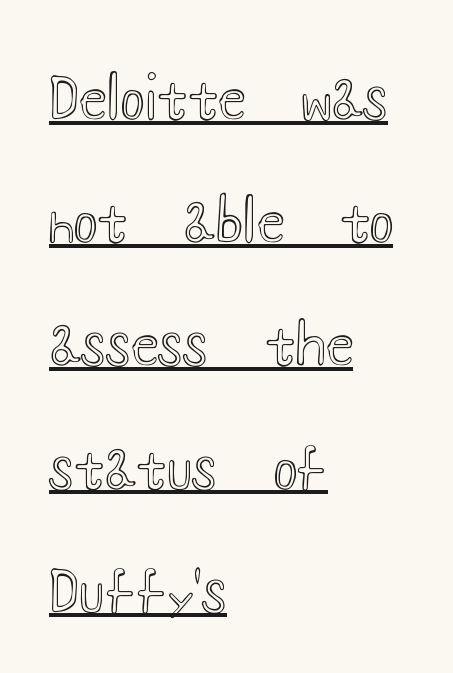
You could not count columns in this text — the font is proportionally spaced. A typesetter would call this leading open, well beyond the default. Unlike italic type, these characters show no tilt at all. This sample carries an underscore along the baseline area. Alignment: flush left.
